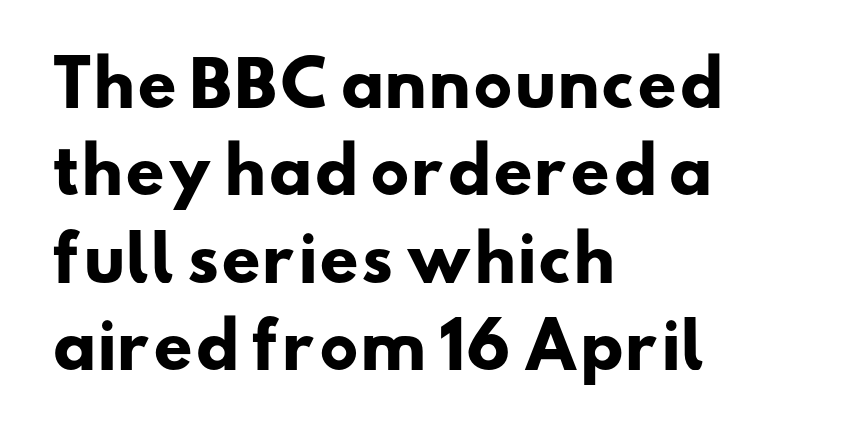
In terms of leading, this rendering sits right in the middle. The face used here is rendered with its standard letterfit. The rendering uses natural spacing where letterforms have individual widths. Look at the bottom of the vertical strokes: they stop flat, with no serifs. Horizontal alignment here is leftward, the default for most running prose.
